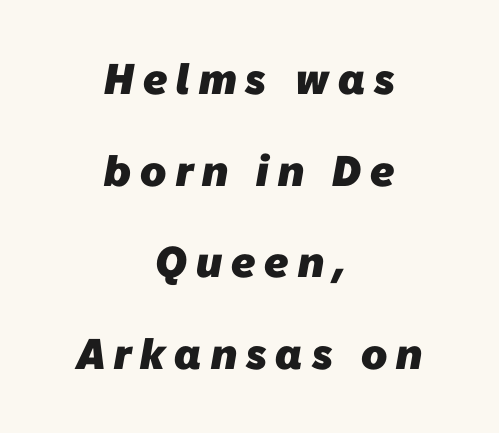
Q: Is the text bold? A: Yes.
Q: Is the typeface a serif or a sans-serif typeface? A: Sans-serif.
Q: Is the text underlined? A: No.
Q: How is the paragraph aligned? A: Centered.
Q: Is the spacing between letters normal or unusually wide? A: Unusually wide.
Q: Is the spacing between lines tight, normal or loose? A: Loose.
Q: Width (condensed, normal, or wide)? A: Normal.
Q: Stroke contrast? A: Low.
Q: x-height? A: Medium.
Q: Monospaced? A: No.
